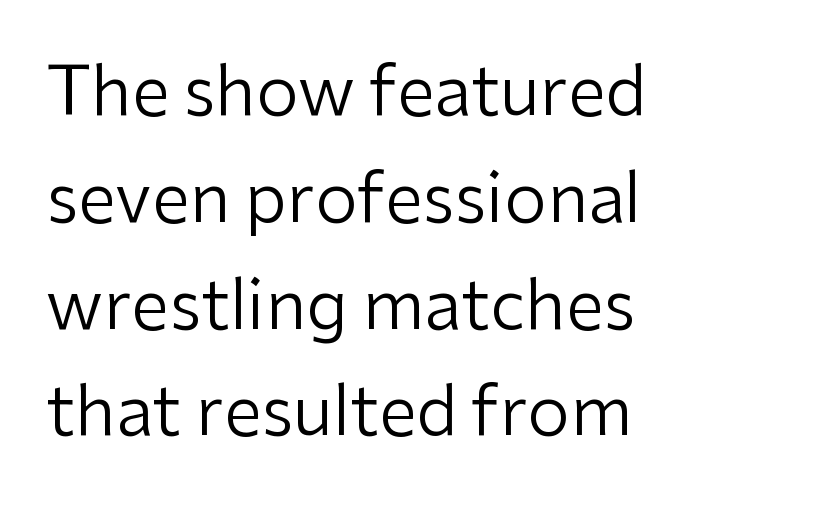
The image shows 68 px regular-weight sans-serif type, upright; set left-aligned, normal line spacing (1.57x), normal letter spacing, not underlined; low stroke contrast and a medium x-height.
